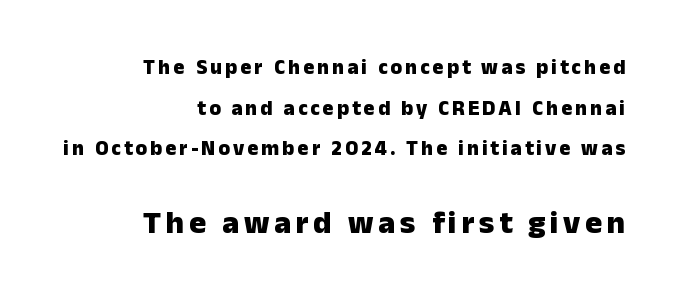
Airy leading. This is sans-serif lettering, the kind often seen on screens and signage. A full-strength bold gives these letters their thick strokes. The passage shown is typed in a proportional face where columns would drift. The face used here appears at its bigger size in the lower chunk.
